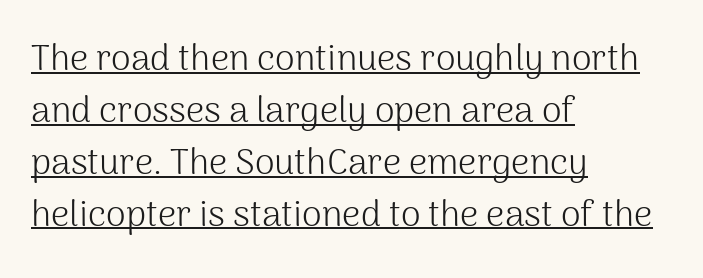
Notice how the stems are strictly vertical — no italics here. The font is comparable to plain body text, perhaps lighter. One-word summary of the alignment: left. Letter spacing: default. Check where the strokes stop: nothing finishes them off — pure sans.
